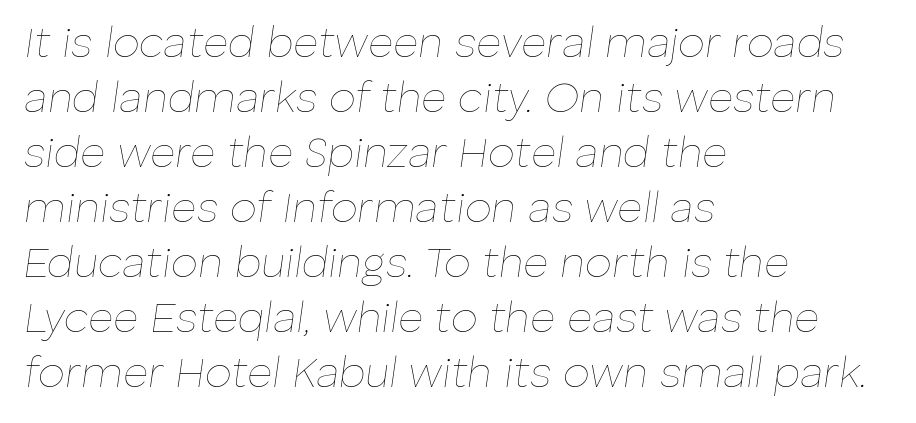
Q: Is the text bold? A: No.
Q: Is the text italic (slanted)? A: Yes, it leans right by about 8 degrees.
Q: Is the text underlined? A: No.
Q: How is the paragraph aligned? A: Left-aligned.
Q: Is the spacing between letters normal or unusually wide? A: Normal.
Q: Is the spacing between lines tight, normal or loose? A: Normal.
Q: Width (condensed, normal, or wide)? A: Normal.
Q: Stroke contrast? A: Low.
Q: x-height? A: Medium.
Q: Monospaced? A: No.
